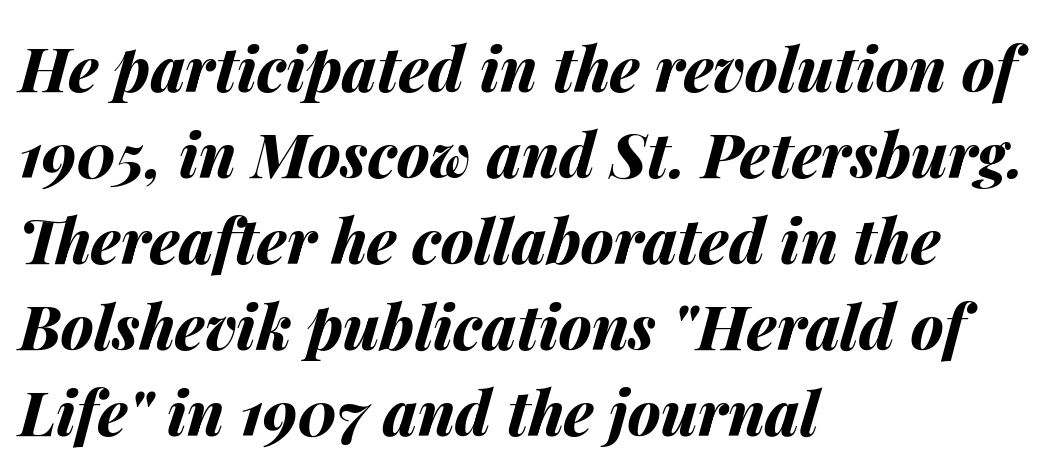
{"italic": "yes", "lean": "right", "slant_degrees": 14, "bold": "yes", "weight": "bold", "width": "normal", "stroke_contrast": "medium", "x_height": "medium", "monospaced": "no", "underline": "no", "align": "left", "line_spacing": "normal", "line_spacing_ratio": 1.41, "letter_spacing": "normal", "letter_spacing_em": 0.0, "glyph_px": 61}
